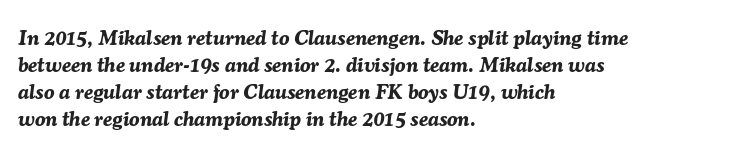
The image shows 21 px bold type, italic (leaning right); set left-aligned, normal line spacing (1.29x), normal letter spacing, not underlined.
